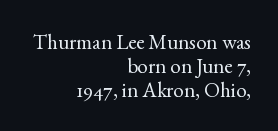
The image shows 21 px text type, upright; set right-aligned, tight line spacing (1.14x), normal letter spacing, not underlined.
